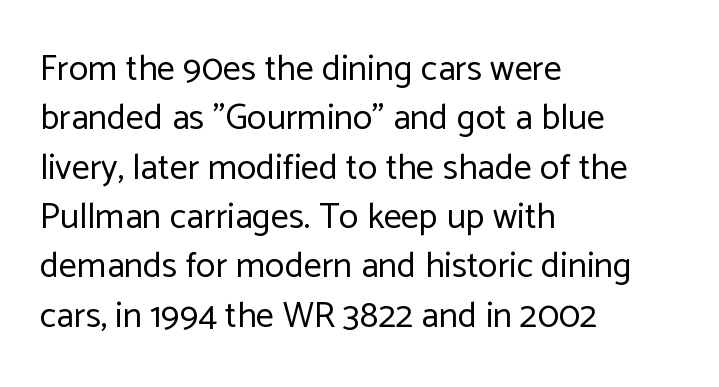
{"serif": "no", "italic": "no", "bold": "no", "weight": "regular", "width": "normal", "stroke_contrast": "low", "x_height": "medium", "monospaced": "no", "underline": "no", "align": "left", "line_spacing": "normal", "line_spacing_ratio": 1.37, "letter_spacing": "normal", "letter_spacing_em": 0.0, "glyph_px": 36}
